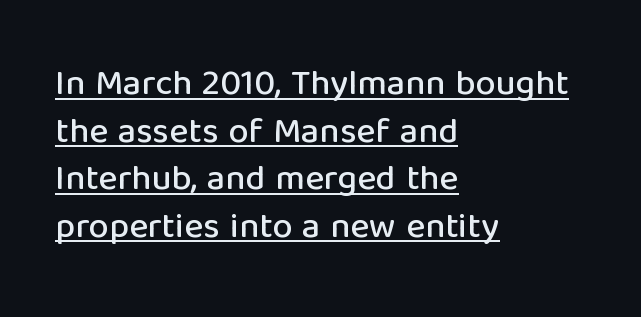
The rendering uses the underline text-decoration. You can tell from the bare stems that sans-serif type was used. The passage shown is typed in a proportional face where columns would drift. Quick note: interline space is typical. Posture: vertical.
